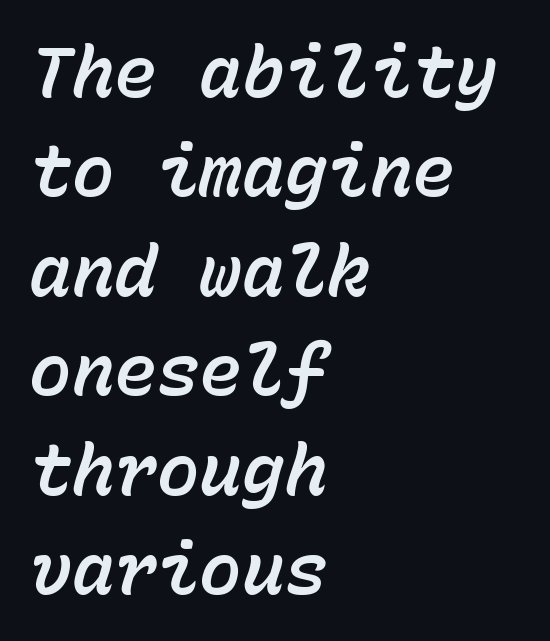
This sample has the even, mechanical cadence of fixed-width lettering. The gaps between neighbouring characters are ordinary and unremarkable. Check the space under the baseline: it is left empty. Style check: oblique.
